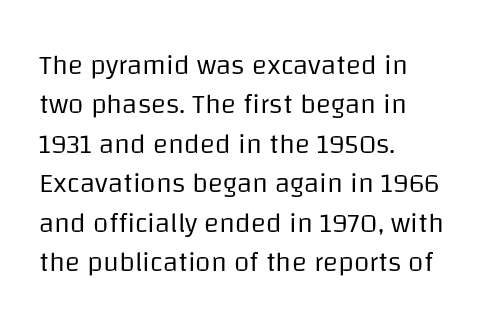
The image shows 28 px regular-weight sans-serif type, upright; set left-aligned, normal line spacing (1.41x), normal letter spacing, not underlined; low stroke contrast and a large x-height.
